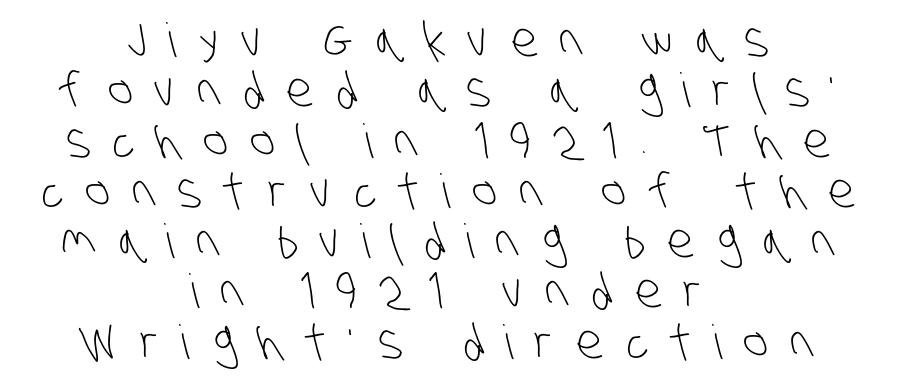
No word sits above an underline. Characters follow at a spacing far wider than the type designer built in. Line spacing here is tight. Note the varied advance widths — an 'i' is clearly narrower than an 'm'. Casual observation: everything's sitting right in the middle.
